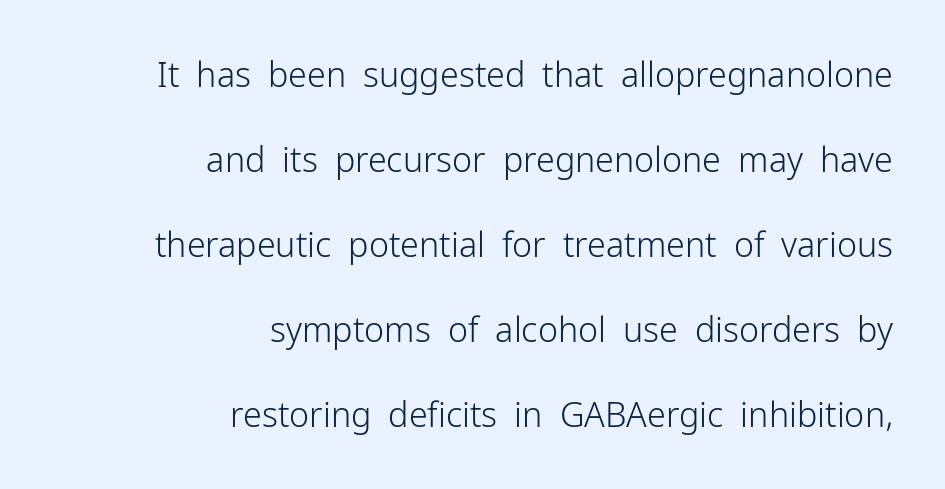
The image shows 34 px light sans-serif type, upright; set right-aligned, loose line spacing (2.5x), normal letter spacing, not underlined; low stroke contrast and a medium x-height.
